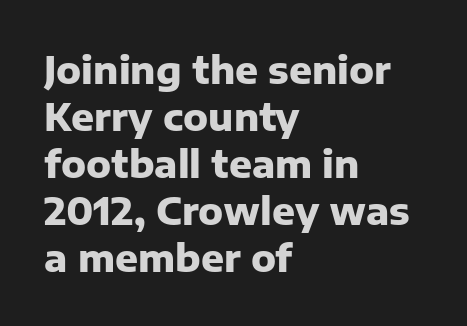
Q: Is the text bold? A: Yes.
Q: Is the text italic (slanted)? A: No, it is upright.
Q: Is the typeface a serif or a sans-serif typeface? A: Sans-serif.
Q: Is the text underlined? A: No.
Q: How is the paragraph aligned? A: Left-aligned.
Q: Is the spacing between letters normal or unusually wide? A: Normal.
Q: Width (condensed, normal, or wide)? A: Normal.
Q: Stroke contrast? A: Low.
Q: x-height? A: Medium.
Q: Monospaced? A: No.
